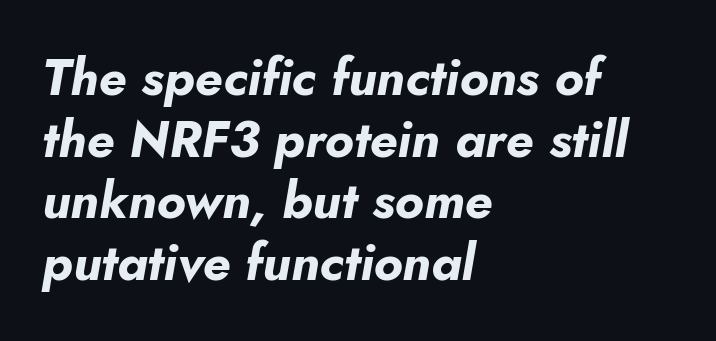
The image shows 51 px bold type, italic (leaning right); set left-aligned, line spacing 1.21x, normal letter spacing, not underlined; low stroke contrast and a small x-height.
